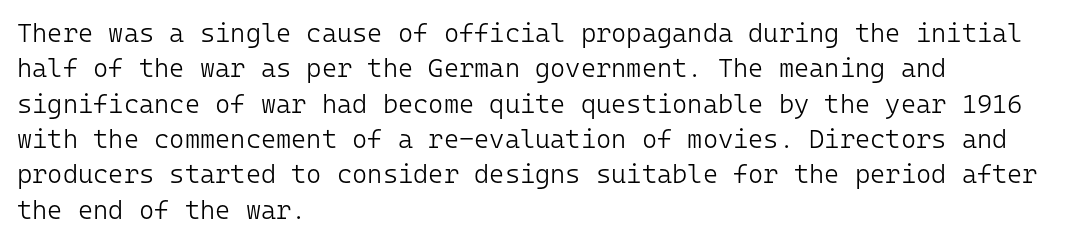
Vertically, the passage feels balanced, rows spaced as you'd expect. No italicization has been applied; the sample stays upright. A bare baseline throughout the passage. Think standard paragraph weight, or any step lighter than that.
